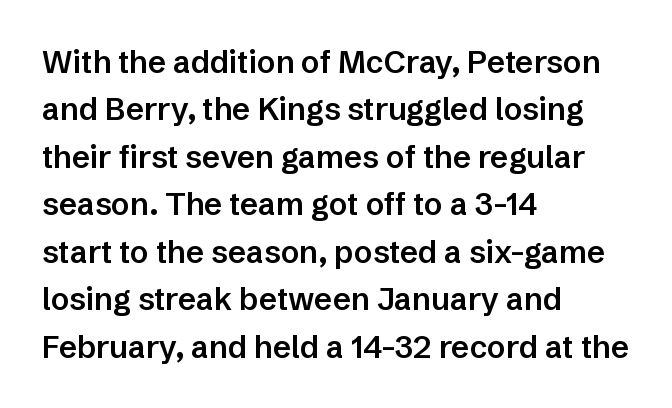
Q: Is the text bold? A: Semi-bold.
Q: Is the text italic (slanted)? A: No, it is upright.
Q: Is the typeface a serif or a sans-serif typeface? A: Sans-serif.
Q: Is the text underlined? A: No.
Q: How is the paragraph aligned? A: Left-aligned.
Q: Is the spacing between letters normal or unusually wide? A: Normal.
Q: Is the spacing between lines tight, normal or loose? A: Normal.
Q: Width (condensed, normal, or wide)? A: Normal.
Q: Stroke contrast? A: Low.
Q: x-height? A: Medium.
Q: Monospaced? A: No.
